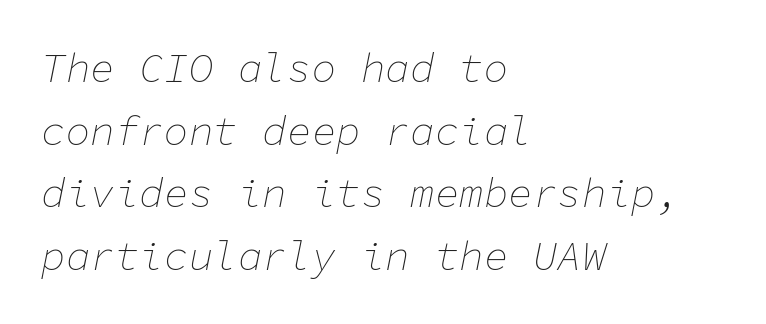
{"italic": "yes", "lean": "right", "slant_degrees": 11, "bold": "no", "weight": "thin", "width": "normal", "stroke_contrast": "low", "x_height": "medium", "monospaced": "yes", "underline": "no", "align": "left", "line_spacing": "normal", "line_spacing_ratio": 1.53, "letter_spacing": "normal", "letter_spacing_em": 0.0, "glyph_px": 41}
